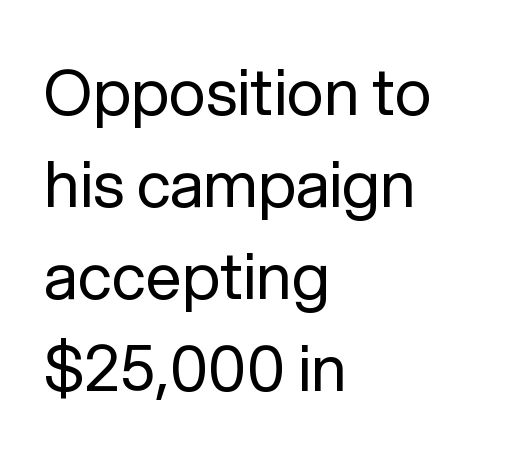
The compositor pushed each line to the left boundary. The horizontal fit of the characters is conventional and even. If you drew a line through each stem, it would be perfectly vertical. A typesetter would label this face a sans. Students, observe: this is what conventionally led text looks like.
